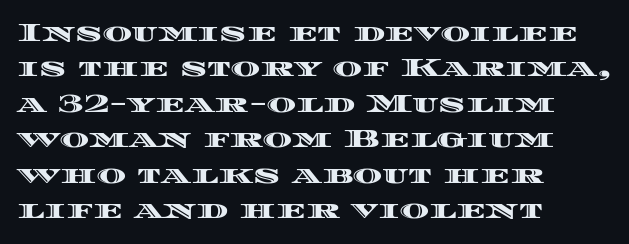
The image shows 25 px text type, upright; set left-aligned, normal line spacing (1.42x), normal letter spacing, not underlined.
